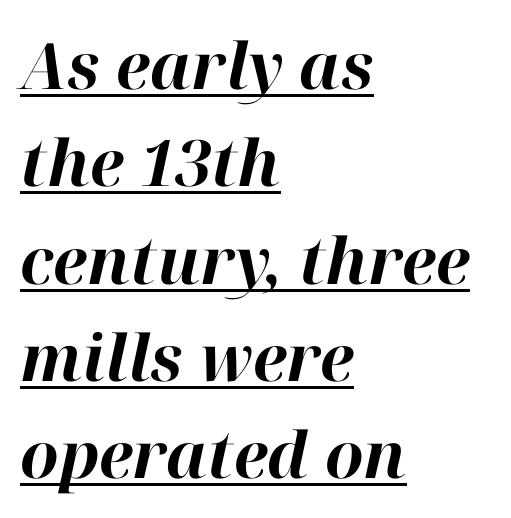
{"italic": "yes", "lean": "right", "slant_degrees": 12, "bold": "yes", "weight": "bold", "width": "normal", "stroke_contrast": "high", "x_height": "medium", "monospaced": "no", "underline": "yes", "align": "left", "line_spacing": "normal", "line_spacing_ratio": 1.52, "letter_spacing": "normal", "letter_spacing_em": 0.0, "glyph_px": 64}
